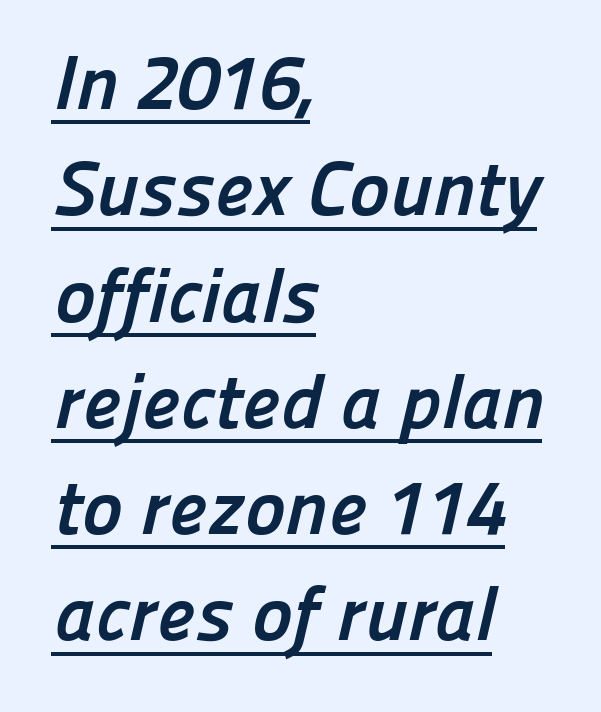
The image shows 77 px semibold sans-serif type; set left-aligned, normal line spacing (1.38x), normal letter spacing, underlined; low stroke contrast and a medium x-height.
